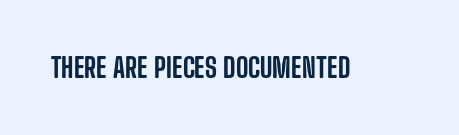
Q: Is the text italic (slanted)? A: No, it is upright.
Q: Is the text underlined? A: No.
Q: Is the spacing between letters normal or unusually wide? A: Normal.
